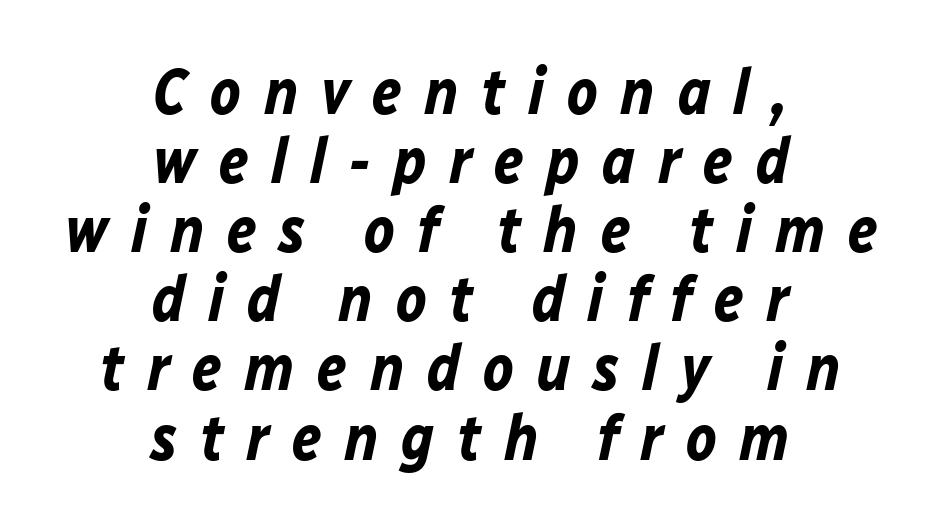
{"italic": "yes", "lean": "right", "slant_degrees": 12, "bold": "yes", "weight": "bold", "width": "normal", "stroke_contrast": "low", "x_height": "medium", "monospaced": "no", "underline": "no", "align": "center", "line_spacing": "tight", "line_spacing_ratio": 1.08, "letter_spacing": "wide", "letter_spacing_em": 0.35, "glyph_px": 64}
